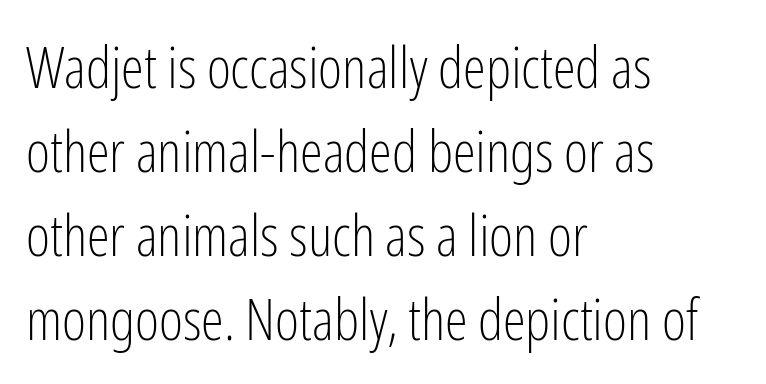
The image shows 58 px light, condensed sans-serif type, upright; set left-aligned, normal line spacing (1.45x), normal letter spacing, not underlined; low stroke contrast and a medium x-height.
